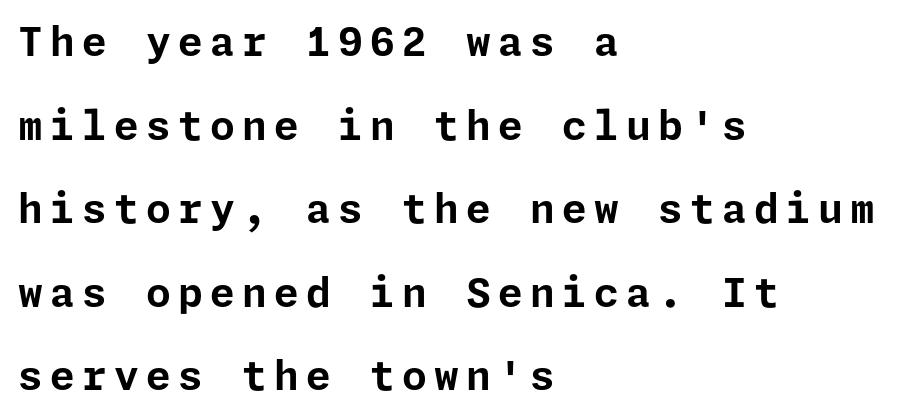
{"serif": "no", "italic": "no", "bold": "yes", "weight": "bold", "width": "normal", "stroke_contrast": "low", "x_height": "medium", "underline": "no", "align": "left", "line_spacing": "loose", "line_spacing_ratio": 2.09, "glyph_px": 40}
